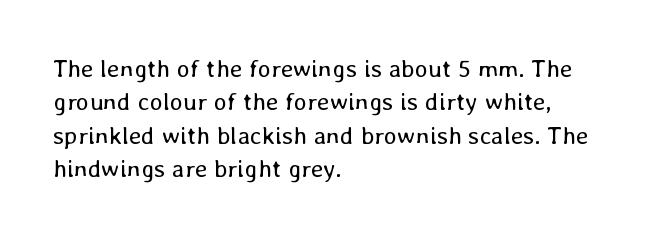
Q: Is the text bold? A: No.
Q: Is the text italic (slanted)? A: No, it is upright.
Q: Is the text underlined? A: No.
Q: How is the paragraph aligned? A: Left-aligned.
Q: Is the spacing between letters normal or unusually wide? A: Normal.
Q: Is the spacing between lines tight, normal or loose? A: Normal.
